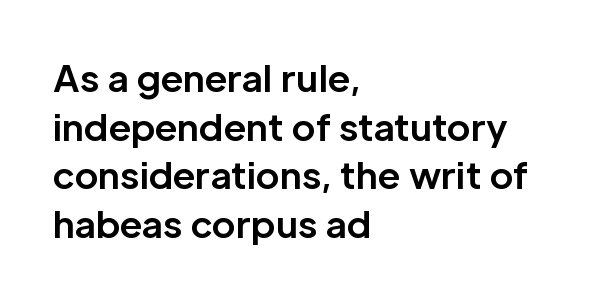
{"serif": "no", "italic": "no", "bold": "yes", "weight": "bold", "width": "normal", "stroke_contrast": "low", "x_height": "medium", "monospaced": "no", "underline": "no", "align": "left", "line_spacing": "normal", "line_spacing_ratio": 1.35, "letter_spacing": "normal", "letter_spacing_em": 0.0, "glyph_px": 36}
